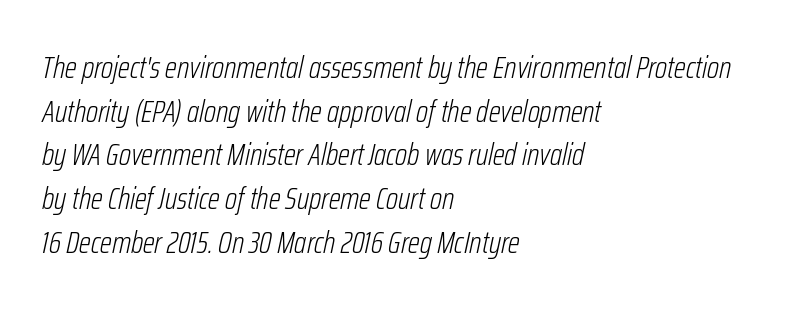
{"italic": "yes", "lean": "right", "slant_degrees": 12, "bold": "no", "weight": "light", "width": "condensed", "stroke_contrast": "low", "x_height": "medium", "monospaced": "no", "underline": "no", "align": "left", "line_spacing": "normal", "line_spacing_ratio": 1.41, "letter_spacing": "normal", "letter_spacing_em": 0.0, "glyph_px": 31}
